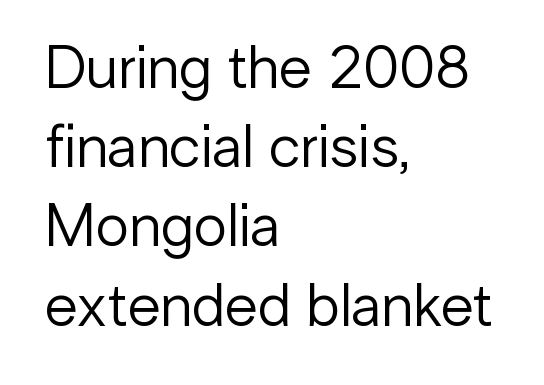
Weight: in the light-to-regular range. Each word holds together tightly as a unit, with standard inter-letter gaps. The text block is weighted toward the left margin, trailing off unevenly rightward. Quick note: not italic, upright.
